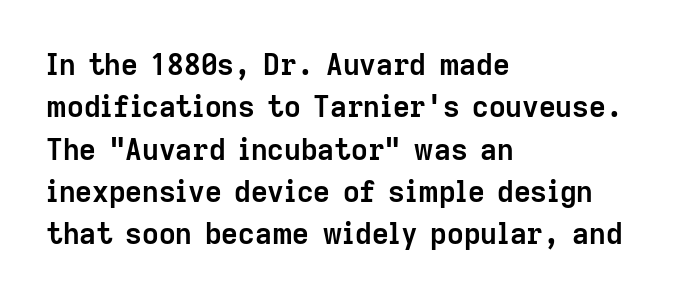
Q: Is the text bold? A: Yes.
Q: Is the text italic (slanted)? A: No, it is upright.
Q: Is the typeface a serif or a sans-serif typeface? A: Sans-serif.
Q: Is the text underlined? A: No.
Q: How is the paragraph aligned? A: Left-aligned.
Q: Is the spacing between letters normal or unusually wide? A: Normal.
Q: Is the spacing between lines tight, normal or loose? A: Normal.
Q: Width (condensed, normal, or wide)? A: Normal.
Q: Stroke contrast? A: Low.
Q: x-height? A: Medium.
Q: Monospaced? A: No.
